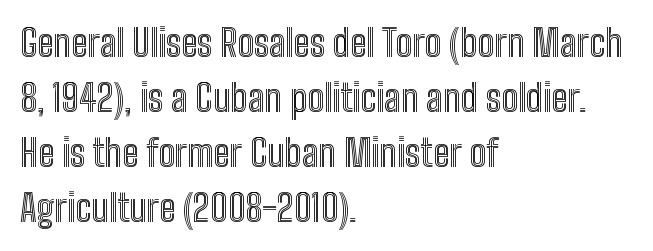
The image shows 37 px condensed type, upright; set left-aligned, normal line spacing (1.49x), normal letter spacing, not underlined; a medium x-height.
